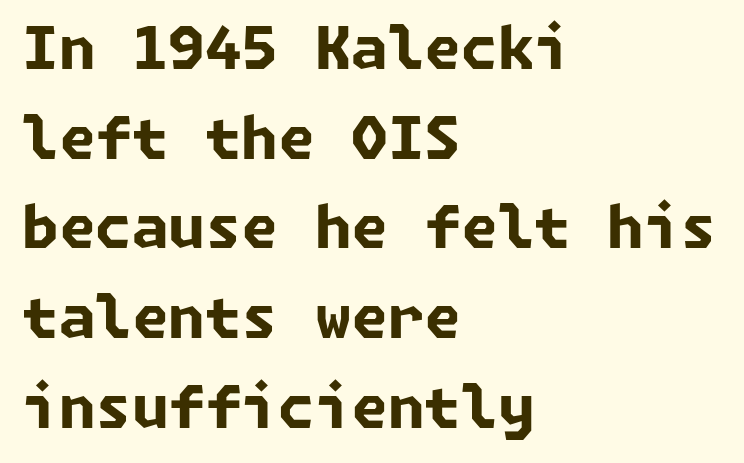
Q: Is the text bold? A: Yes.
Q: Is the typeface a serif or a sans-serif typeface? A: Sans-serif.
Q: Is the text underlined? A: No.
Q: How is the paragraph aligned? A: Left-aligned.
Q: Is the spacing between letters normal or unusually wide? A: Normal.
Q: Is the spacing between lines tight, normal or loose? A: Normal.
Q: Width (condensed, normal, or wide)? A: Normal.
Q: Stroke contrast? A: Low.
Q: x-height? A: Medium.
